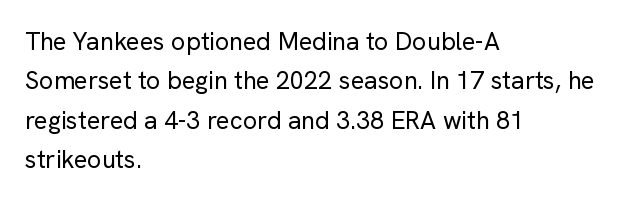
Q: Is the text bold? A: No.
Q: Is the text italic (slanted)? A: No, it is upright.
Q: Is the text underlined? A: No.
Q: How is the paragraph aligned? A: Left-aligned.
Q: Is the spacing between letters normal or unusually wide? A: Normal.
Q: Is the spacing between lines tight, normal or loose? A: Normal.
